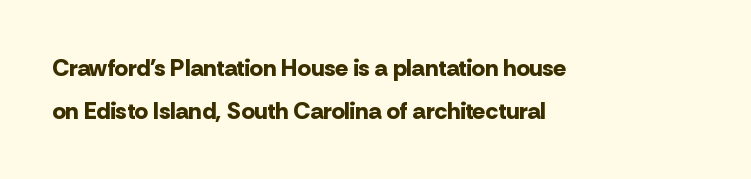
Q: Is the text bold? A: Yes.
Q: Is the text italic (slanted)? A: No, it is upright.
Q: Is the text underlined? A: No.
Q: How is the paragraph aligned? A: Left-aligned.
Q: Is the spacing between letters normal or unusually wide? A: Normal.
